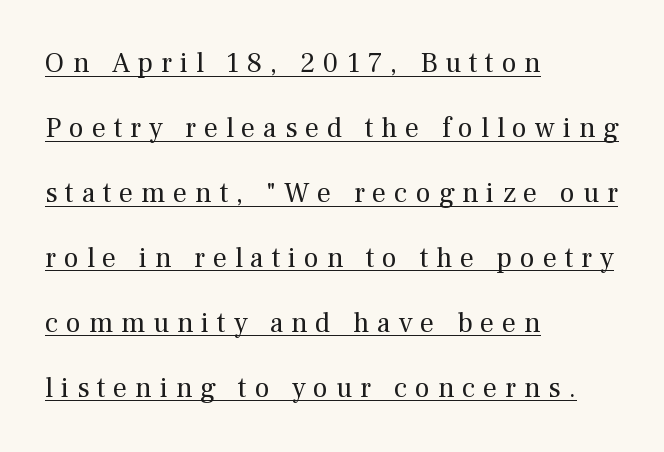
Q: Is the text bold? A: No.
Q: Is the text italic (slanted)? A: No, it is upright.
Q: Is the typeface a serif or a sans-serif typeface? A: Serif.
Q: Is the text underlined? A: Yes.
Q: How is the paragraph aligned? A: Left-aligned.
Q: Is the spacing between letters normal or unusually wide? A: Unusually wide.
Q: Is the spacing between lines tight, normal or loose? A: Loose.
Q: Width (condensed, normal, or wide)? A: Normal.
Q: Stroke contrast? A: Medium.
Q: x-height? A: Medium.
Q: Monospaced? A: No.
